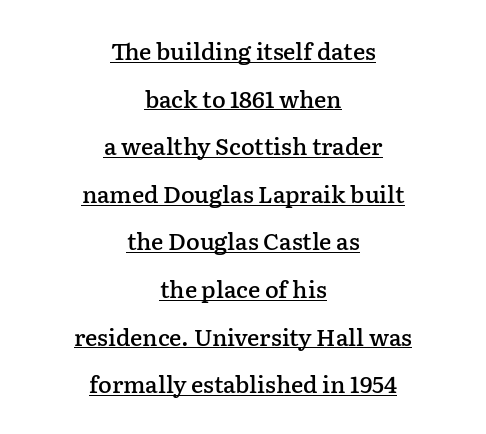
Q: Is the text bold? A: Semi-bold.
Q: Is the text italic (slanted)? A: No, it is upright.
Q: Is the text underlined? A: Yes.
Q: How is the paragraph aligned? A: Centered.
Q: Is the spacing between letters normal or unusually wide? A: Normal.
Q: Is the spacing between lines tight, normal or loose? A: Loose.
